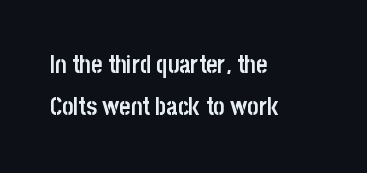
These lines keep a tight, regular rhythm from letter to letter. The setting favours the left margin, as ordinary paragraphs usually do. A dark, heavy texture on the line: the type is bold. The specimen omits any rule beneath the text block's lines.
